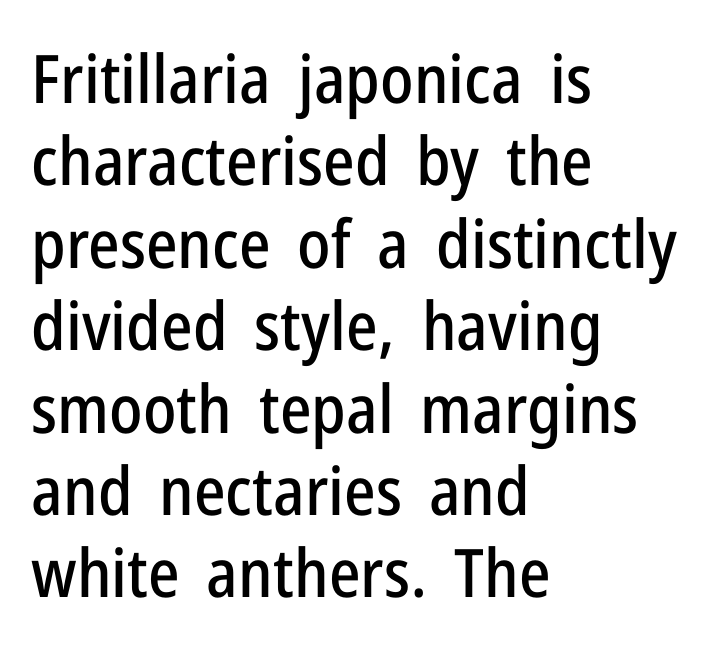
Does extra space separate the letters? No, they use regular spacing. Plain, unruled lines of type. The paragraph has a hard left edge and a soft right edge. Character widths vary here, with narrow letters taking less room than wide ones. Nothing sits at the stroke ends, so this counts as sans-serif.
